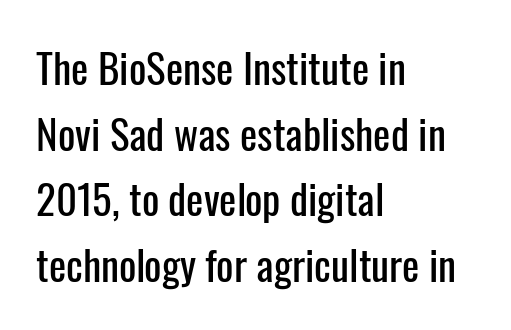
Q: Is the text italic (slanted)? A: No, it is upright.
Q: Is the typeface a serif or a sans-serif typeface? A: Sans-serif.
Q: Is the text underlined? A: No.
Q: How is the paragraph aligned? A: Left-aligned.
Q: Is the spacing between letters normal or unusually wide? A: Normal.
Q: Is the spacing between lines tight, normal or loose? A: Normal.
Q: Width (condensed, normal, or wide)? A: Condensed.
Q: Stroke contrast? A: Low.
Q: x-height? A: Medium.
Q: Monospaced? A: No.
